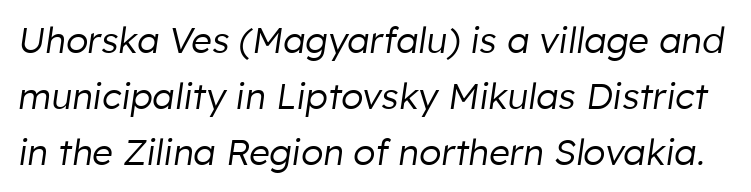
Honestly, there is no underline to notice here at all. Honestly, the row spacing looks completely unremarkable. This sample has the flowing, uneven cadence of proportional lettering. These lines were composed using italics. The typesetting does not lean heavy: it is not bold.
